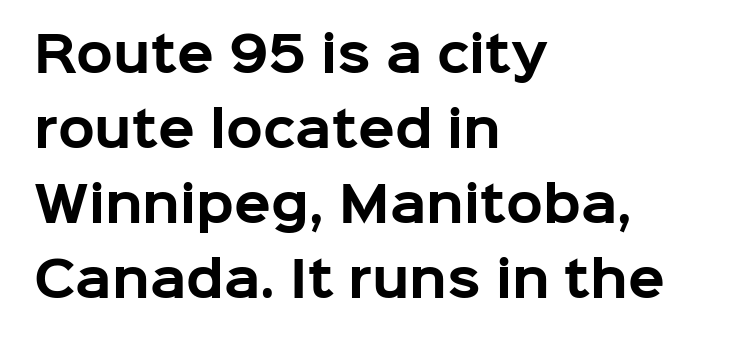
Q: Is the text bold? A: Yes.
Q: Is the text italic (slanted)? A: No, it is upright.
Q: Is the typeface a serif or a sans-serif typeface? A: Sans-serif.
Q: Is the text underlined? A: No.
Q: How is the paragraph aligned? A: Left-aligned.
Q: Is the spacing between letters normal or unusually wide? A: Normal.
Q: Is the spacing between lines tight, normal or loose? A: Normal.
Q: Width (condensed, normal, or wide)? A: Normal.
Q: Stroke contrast? A: Low.
Q: x-height? A: Medium.
Q: Monospaced? A: No.
